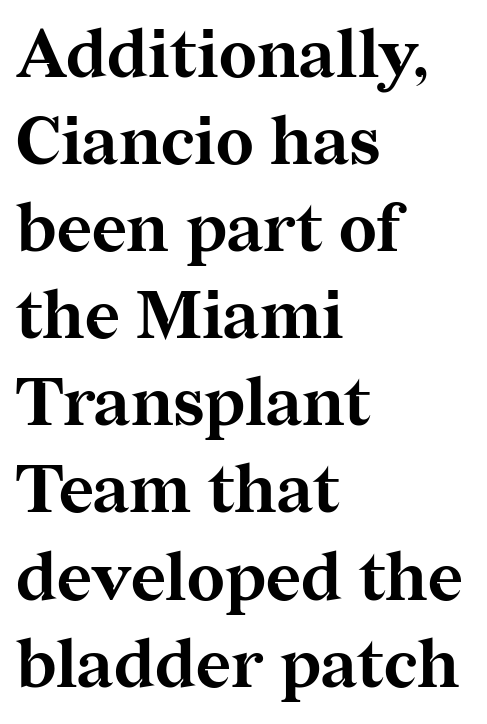
The designer left line spacing at the default. What weight is shown? A full bold with thick strokes. Where is the straight margin? On the left. The specimen omits any rule beneath the text block's lines.
